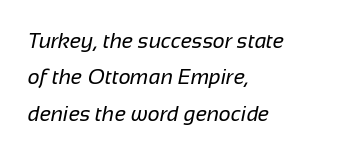
The image shows 21 px text type; set left-aligned, line spacing 1.73x, normal letter spacing, not underlined.
